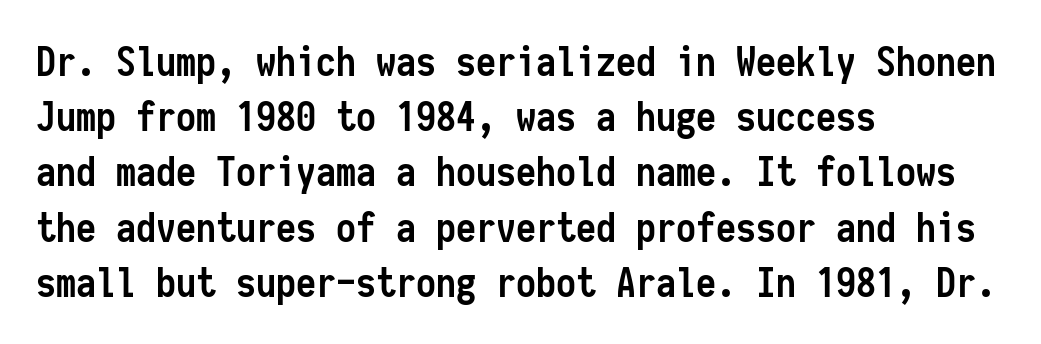
{"serif": "no", "italic": "no", "bold": "yes", "weight": "semibold", "width": "condensed", "stroke_contrast": "low", "x_height": "medium", "monospaced": "yes", "underline": "no", "align": "left", "line_spacing": "normal", "line_spacing_ratio": 1.38, "letter_spacing": "normal", "letter_spacing_em": 0.0, "glyph_px": 40}
